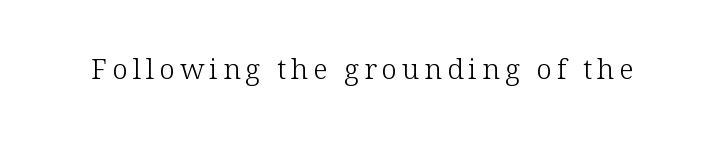
Q: Is the text bold? A: No.
Q: Is the text italic (slanted)? A: No, it is upright.
Q: Is the typeface a serif or a sans-serif typeface? A: Serif.
Q: Is the text underlined? A: No.
Q: Width (condensed, normal, or wide)? A: Normal.
Q: Stroke contrast? A: Low.
Q: x-height? A: Medium.
Q: Monospaced? A: No.
